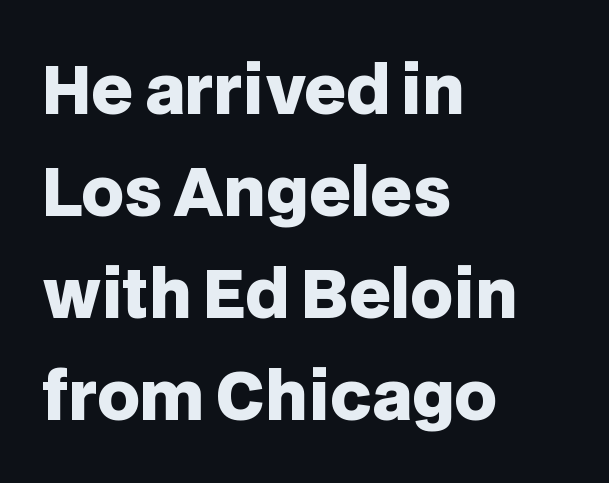
The image shows 65 px heavy sans-serif type, upright; set left-aligned, normal line spacing (1.57x), normal letter spacing, not underlined; low stroke contrast and a large x-height.
